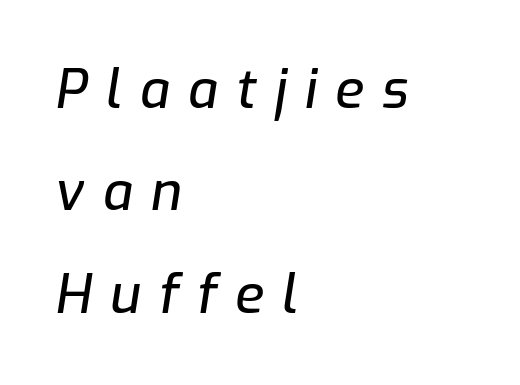
Looks like regular typesetting: each glyph gets only the width it needs. The rag falls on the right side of this text block. Someone cranked the tracking dial way up on this one. Slanted lettering throughout.
